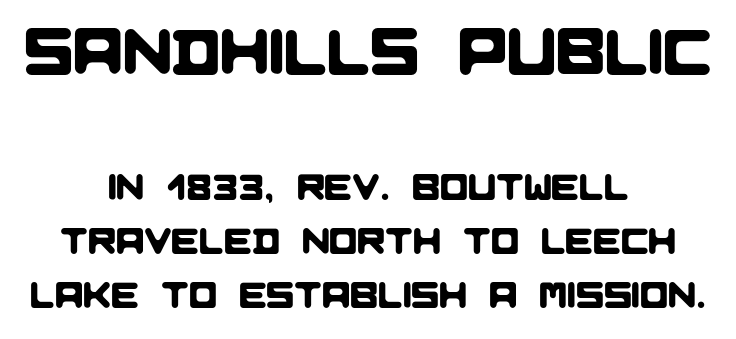
The face used here appears at its bigger size in the upper chunk. The gaps between neighbouring characters are ordinary and unremarkable. A sans-serif font was chosen for this passage. Casual observation: everything's sitting right in the middle. Clear beneath every line of the passage.
